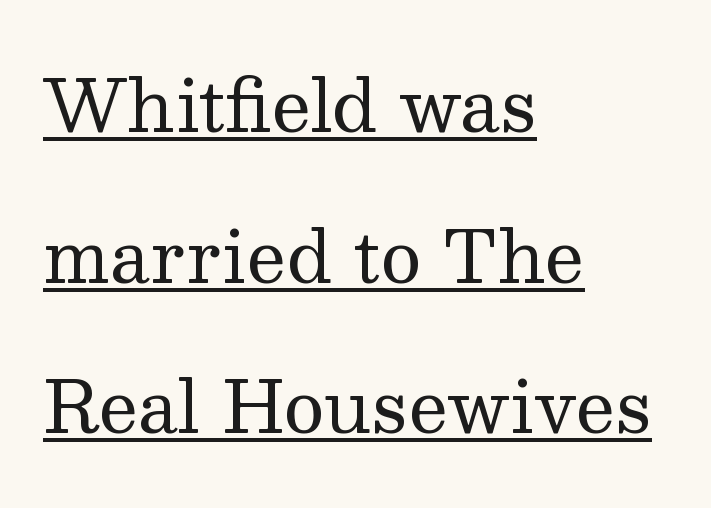
{"serif": "yes", "italic": "no", "bold": "no", "weight": "regular", "width": "normal", "stroke_contrast": "medium", "x_height": "medium", "monospaced": "no", "underline": "yes", "align": "left", "line_spacing": "loose", "line_spacing_ratio": 2.12, "letter_spacing": "normal", "letter_spacing_em": 0.0, "glyph_px": 71}
